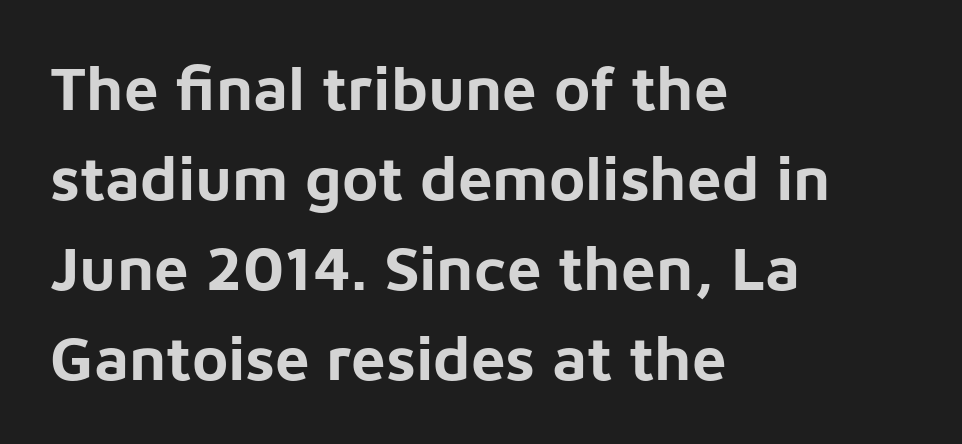
Q: Is the text bold? A: Yes.
Q: Is the text italic (slanted)? A: No, it is upright.
Q: Is the typeface a serif or a sans-serif typeface? A: Sans-serif.
Q: Is the text underlined? A: No.
Q: How is the paragraph aligned? A: Left-aligned.
Q: Is the spacing between letters normal or unusually wide? A: Normal.
Q: Is the spacing between lines tight, normal or loose? A: Normal.
Q: Width (condensed, normal, or wide)? A: Normal.
Q: Stroke contrast? A: Low.
Q: x-height? A: Medium.
Q: Monospaced? A: No.
